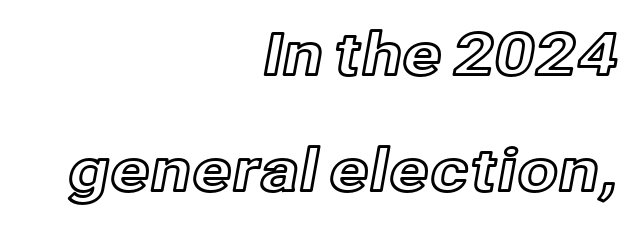
Words appear dense and cohesive because spacing is normal. Beneath every word, the page is bare. Each letter keeps its own natural width here, so spacing adapts to shape. The leading is generous, giving the passage an open texture.
